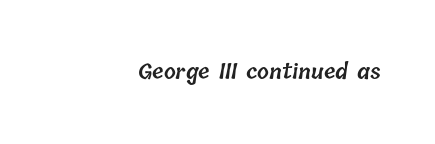
Q: Is the text bold? A: Semi-bold.
Q: Is the text underlined? A: No.
Q: How is the paragraph aligned? A: Right-aligned.
Q: Is the spacing between letters normal or unusually wide? A: Normal.
